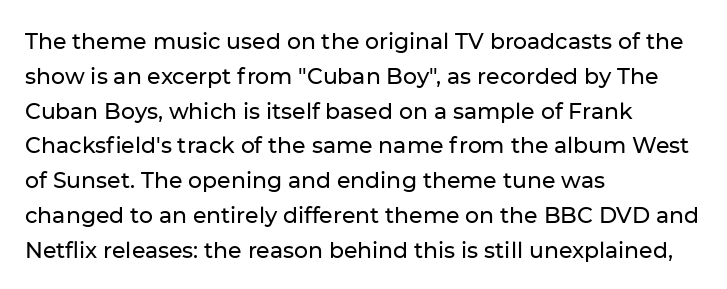
Q: Is the text italic (slanted)? A: No, it is upright.
Q: Is the text underlined? A: No.
Q: How is the paragraph aligned? A: Left-aligned.
Q: Is the spacing between letters normal or unusually wide? A: Normal.
Q: Is the spacing between lines tight, normal or loose? A: Normal.
